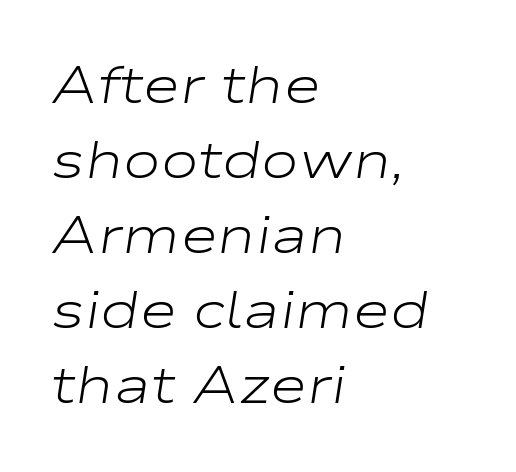
The image shows 51 px light, wide type, italic (leaning right); set left-aligned, normal line spacing (1.47x), normal letter spacing, not underlined; low stroke contrast and a medium x-height.
